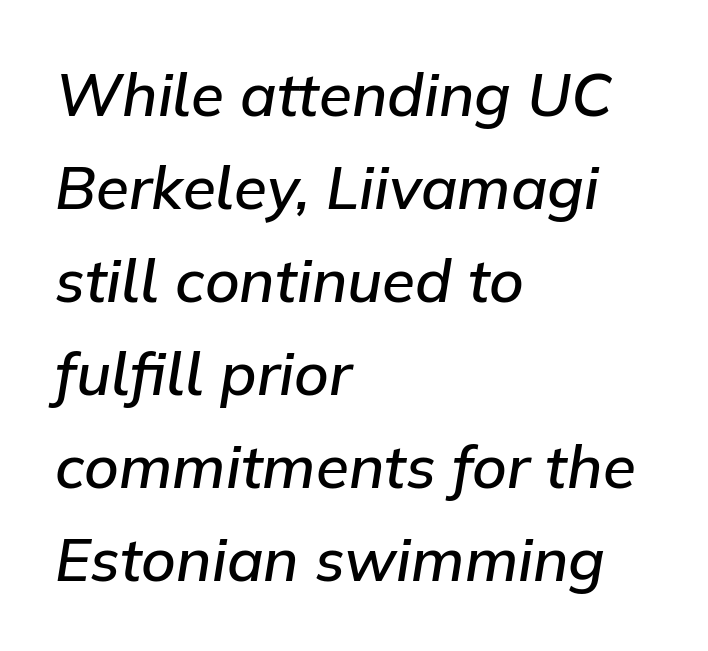
Q: Is the text bold? A: Semi-bold.
Q: Is the text italic (slanted)? A: Yes, it leans right by about 9 degrees.
Q: Is the text underlined? A: No.
Q: How is the paragraph aligned? A: Left-aligned.
Q: Is the spacing between letters normal or unusually wide? A: Normal.
Q: Is the spacing between lines tight, normal or loose? A: Normal.
Q: Width (condensed, normal, or wide)? A: Normal.
Q: Stroke contrast? A: Low.
Q: x-height? A: Medium.
Q: Monospaced? A: No.
